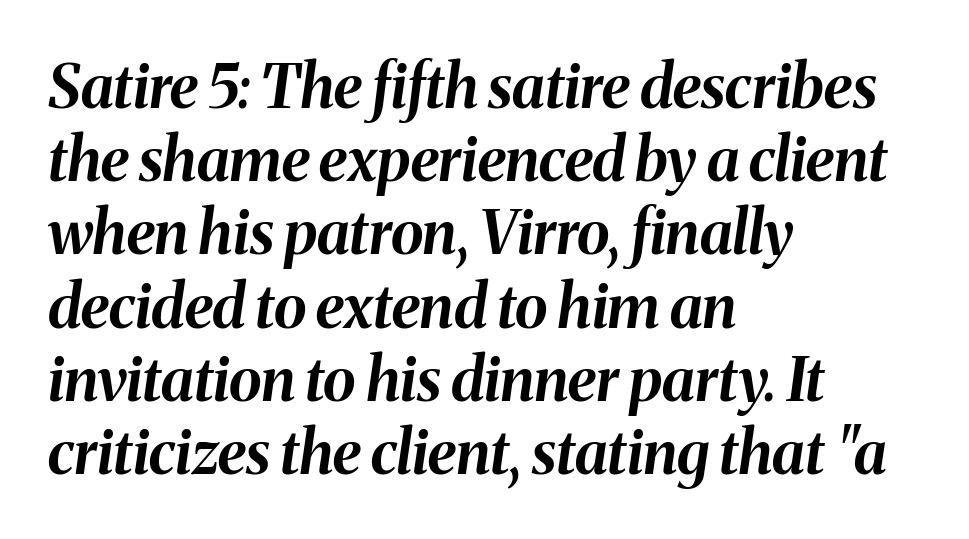
{"italic": "yes", "lean": "right", "slant_degrees": 8, "bold": "yes", "weight": "bold", "width": "normal", "stroke_contrast": "medium", "x_height": "medium", "monospaced": "no", "underline": "no", "align": "left", "line_spacing_ratio": 1.22, "letter_spacing": "normal", "letter_spacing_em": 0.0, "glyph_px": 60}
